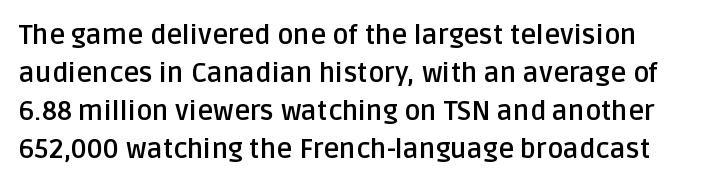
Interline gaps are of average width in this sample. The rendering uses a bold face; every stroke is thick and dark. Look at the tracking — it's just the regular setting, nothing added. In terms of posture, this sample is upright. Check the space under the baseline: it is left empty.
